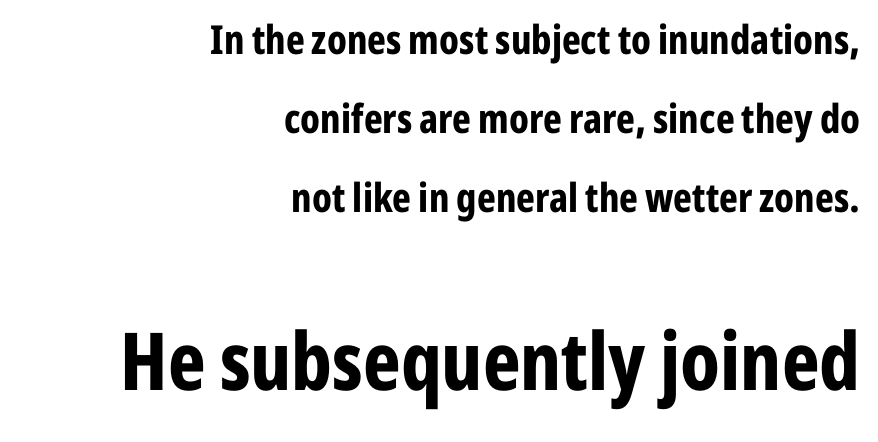
The typesetter chose a ragged-left arrangement here. The emphasis by scale lands on block number two, below. Students, observe: this is what heavily led, spacious text looks like. The letters stand straight up with perfectly vertical stems. Is the type bold? Yes — the strokes are clearly thick and heavy. Check the space under the baseline: it is left empty.
